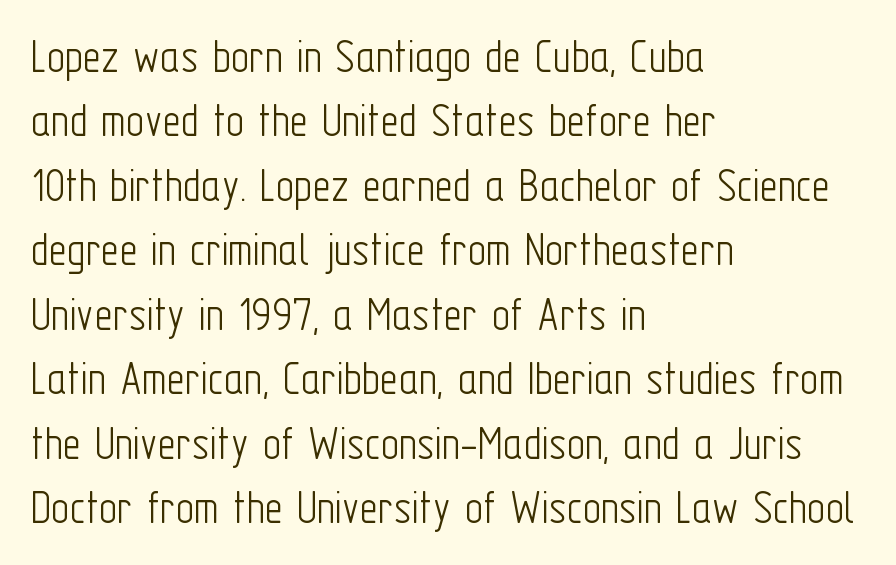
This is the regular roman posture of the typeface. Is the block centered? No — it sits flush against the left margin. Nothing sits at the stroke ends, so this counts as sans-serif. Character widths vary here, with narrow letters taking less room than wide ones.
